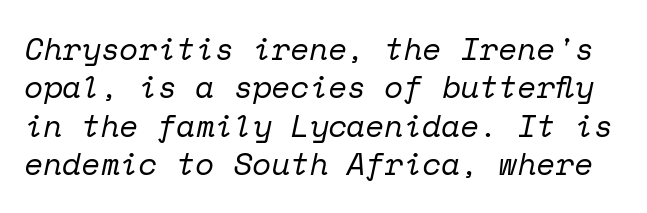
The image shows 31 px regular-weight serif type, italic (leaning right), monospaced; set line spacing 1.24x, normal letter spacing, not underlined; low stroke contrast and a medium x-height.
